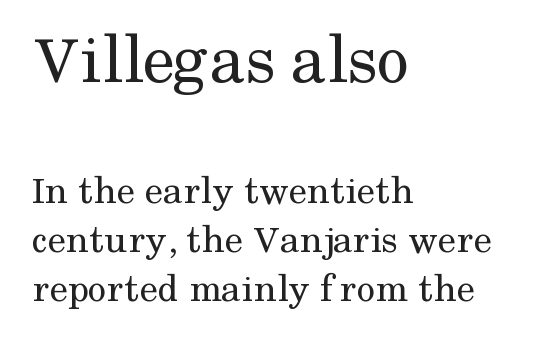
Q: Is the text bold? A: No.
Q: Is the text italic (slanted)? A: No, it is upright.
Q: Is the typeface a serif or a sans-serif typeface? A: Serif.
Q: Is the text underlined? A: No.
Q: How is the paragraph aligned? A: Left-aligned.
Q: Is the spacing between letters normal or unusually wide? A: Normal.
Q: Which block of text is set in a larger size, the first (top) or the second (bottom)? A: The first (top) one.
Q: Width (condensed, normal, or wide)? A: Normal.
Q: Stroke contrast? A: Medium.
Q: x-height? A: Medium.
Q: Monospaced? A: No.
